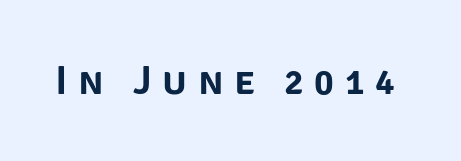
The image shows 41 px sans-serif type, upright; set unusually wide letter spacing (+0.25 em), not underlined; low stroke contrast and a large x-height.
